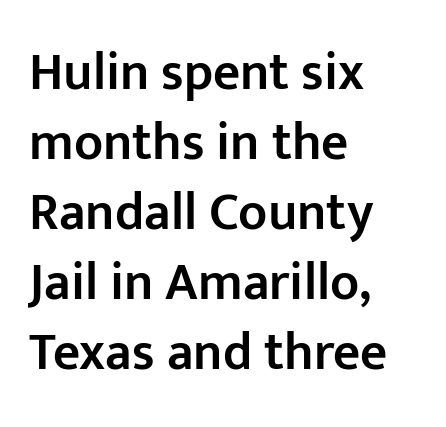
The image shows 53 px semibold sans-serif type, upright; set left-aligned, normal line spacing (1.32x), normal letter spacing, not underlined; low stroke contrast and a medium x-height.
